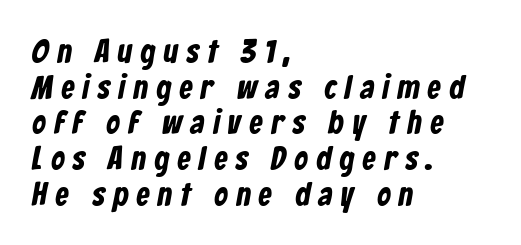
The paragraph has a hard left edge and a soft right edge. The text was rendered using a sans face with plain stroke endings. These lines huddle together more closely than default settings would place them. The passage shown has open, widely tracked lettering throughout.
